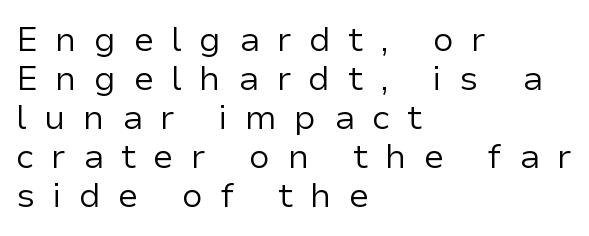
{"serif": "no", "italic": "no", "bold": "no", "weight": "regular", "width": "normal", "stroke_contrast": "low", "x_height": "medium", "monospaced": "no", "underline": "no", "align": "left", "line_spacing": "tight", "line_spacing_ratio": 1.15, "letter_spacing": "wide", "letter_spacing_em": 0.5, "glyph_px": 34}
